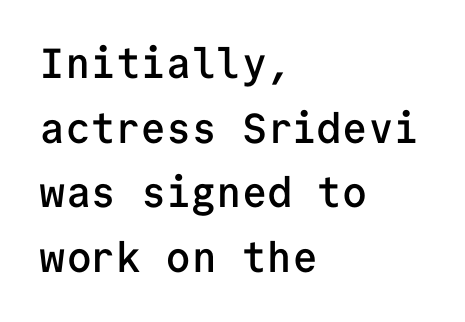
{"serif": "no", "italic": "no", "bold": "semi", "weight": "semibold", "width": "normal", "stroke_contrast": "low", "x_height": "medium", "monospaced": "yes", "underline": "no", "align": "left", "line_spacing": "normal", "line_spacing_ratio": 1.54, "letter_spacing": "normal", "letter_spacing_em": 0.0, "glyph_px": 42}
